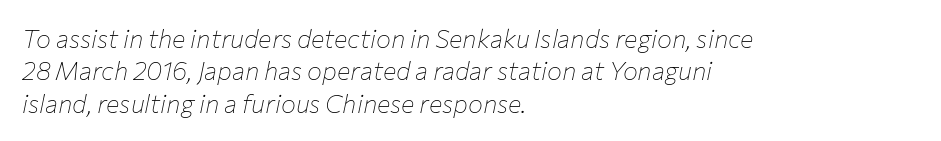
The passage is arranged the way most books set body copy — flush left. Slant detected: the letters are inclined. Decoration check: the copy has no underline. Students, observe: this is what conventionally led text looks like. Inter-character spacing is left at the font's built-in metrics. The passage shown is not bold in any degree.
